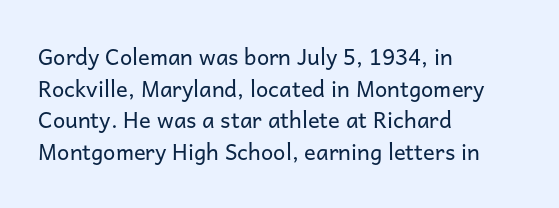
The image shows 22 px text type, upright; set left-aligned, normal line spacing (1.44x), normal letter spacing, not underlined.
